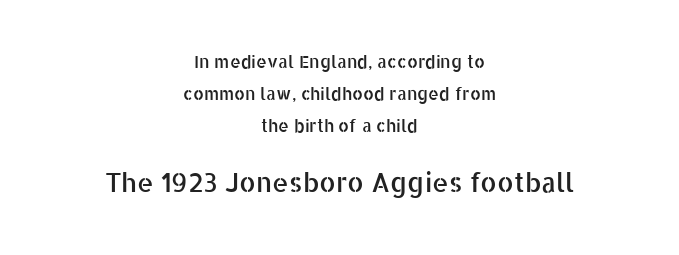
Q: Is the text italic (slanted)? A: No, it is upright.
Q: Is the text underlined? A: No.
Q: How is the paragraph aligned? A: Centered.
Q: Is the spacing between letters normal or unusually wide? A: Normal.
Q: Which block of text is set in a larger size, the first (top) or the second (bottom)? A: The second (bottom) one.
